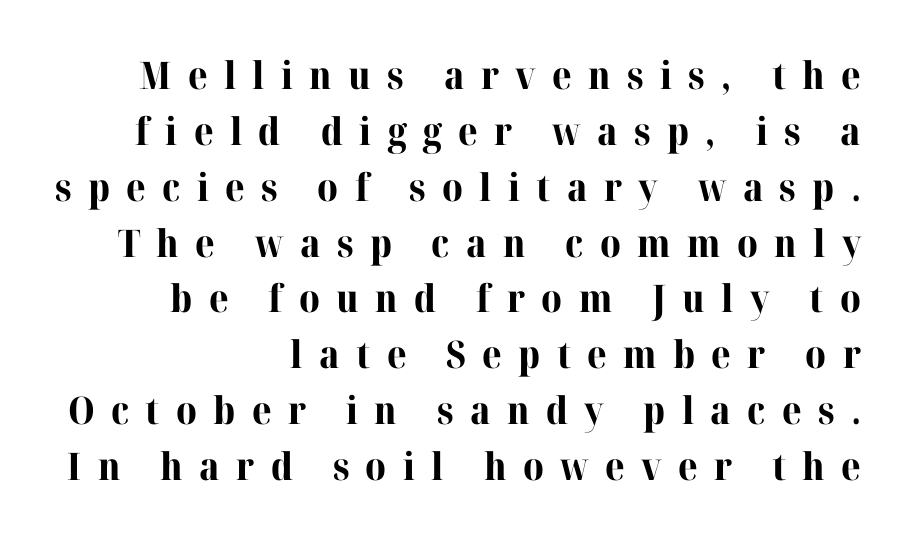
Which margin do the lines hug? The right one — the left edge is uneven. Notice how the stems are strictly vertical — no italics here. A typesetter would call this heavily tracked-out type. Underline: absent. Strong, thick strokes mark this as bold type. Note the varied advance widths — an 'i' is clearly narrower than an 'm'.
